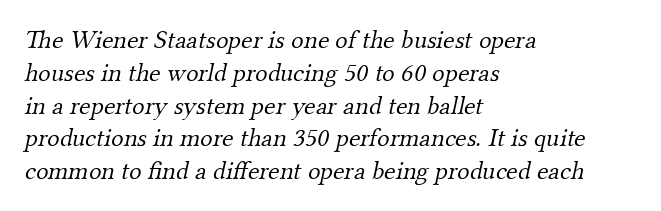
These glyphs show unthickened strokes, regular width or finer. Leading: standard. All the whitespace from short lines collects on the right. Observe the ordinary spacing: letters are neighbours, not strangers. Nobody drew a line under any word here.
